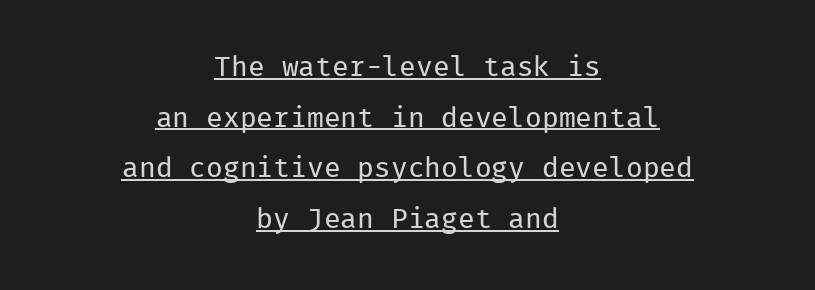
The image shows 28 px regular-weight sans-serif type, upright, monospaced; set centered, line spacing 1.81x, normal letter spacing, underlined; low stroke contrast and a medium x-height.
